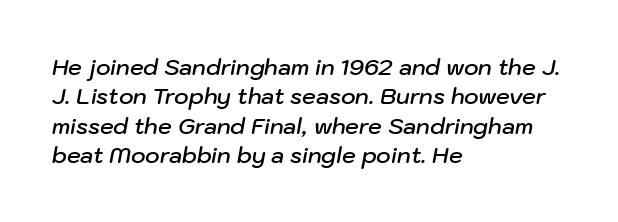
The image shows 22 px text type, italic (leaning right); set left-aligned, normal line spacing (1.33x), normal letter spacing, not underlined.
